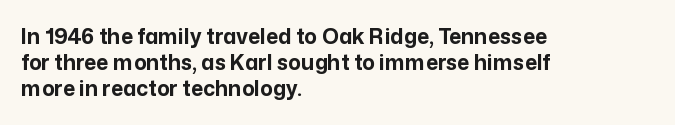
Q: Is the text bold? A: Yes.
Q: Is the text italic (slanted)? A: No, it is upright.
Q: Is the text underlined? A: No.
Q: How is the paragraph aligned? A: Left-aligned.
Q: Is the spacing between letters normal or unusually wide? A: Normal.
